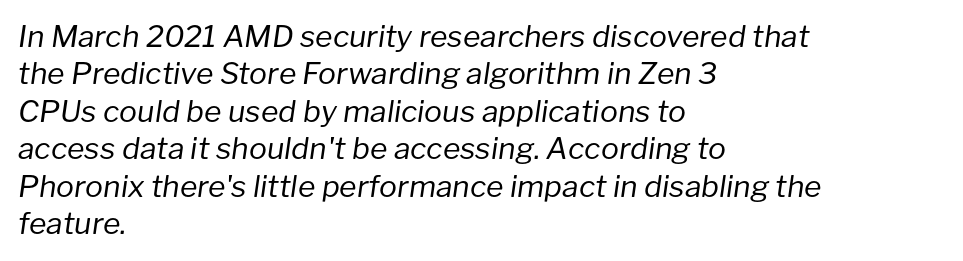
Regular leading. Stroke thickness stays within the range of a standard reading face or lighter. Think of a printed novel: that variable character pitch is what you see here. The gap between lines stays unmarked. The lettering tilts uniformly, giving the passage an italic look.
